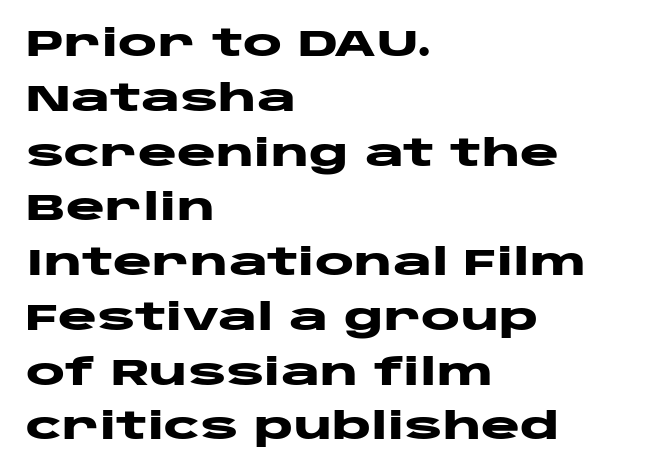
{"serif": "no", "italic": "no", "bold": "yes", "weight": "heavy", "width": "wide", "stroke_contrast": "low", "x_height": "large", "monospaced": "no", "underline": "no", "align": "left", "line_spacing": "normal", "line_spacing_ratio": 1.48, "letter_spacing": "normal", "letter_spacing_em": 0.0, "glyph_px": 37}
